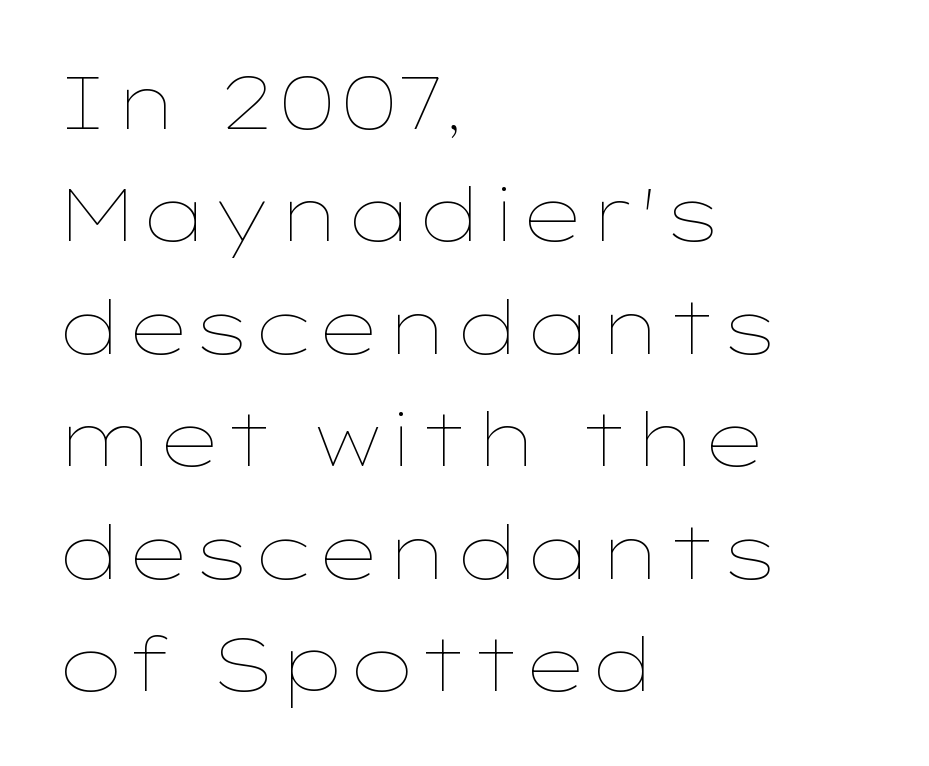
Q: Is the text bold? A: No.
Q: Is the text italic (slanted)? A: No, it is upright.
Q: Is the text underlined? A: No.
Q: How is the paragraph aligned? A: Left-aligned.
Q: Is the spacing between letters normal or unusually wide? A: Normal.
Q: Is the spacing between lines tight, normal or loose? A: Normal.
Q: Width (condensed, normal, or wide)? A: Wide.
Q: Stroke contrast? A: Low.
Q: x-height? A: Medium.
Q: Monospaced? A: No.
